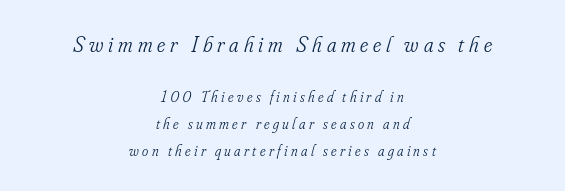
The image shows 22 px text type, italic (leaning right); set centered, line spacing 1.8x, unusually wide letter spacing (+0.22 em), not underlined; the first (top) block is 1.47x larger.
